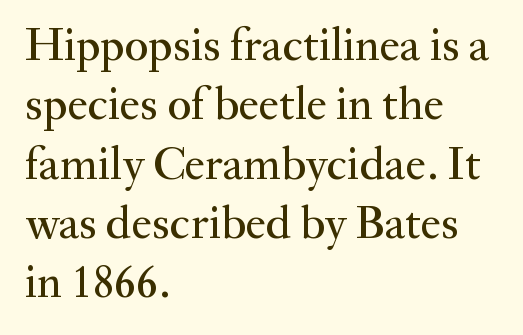
{"serif": "yes", "italic": "no", "width": "normal", "stroke_contrast": "medium", "x_height": "small", "monospaced": "no", "underline": "no", "align": "left", "line_spacing": "normal", "line_spacing_ratio": 1.29, "letter_spacing": "normal", "letter_spacing_em": 0.0, "glyph_px": 46}
